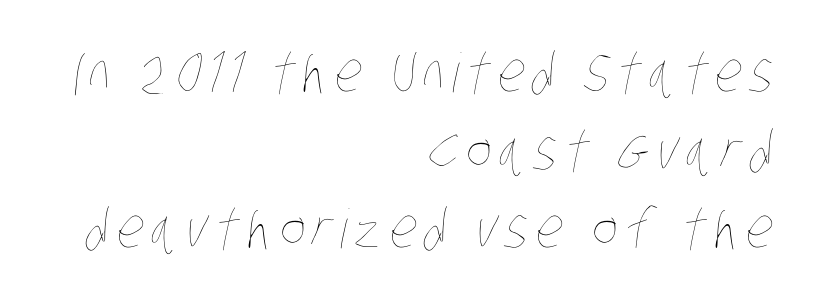
The font sits on the lighter half of the weight spectrum, regular included. Each row of text sits above clean, open space. A flush-right, rag-left setting is used for this passage. Looks like regular typesetting: each glyph gets only the width it needs. Regular leading.
